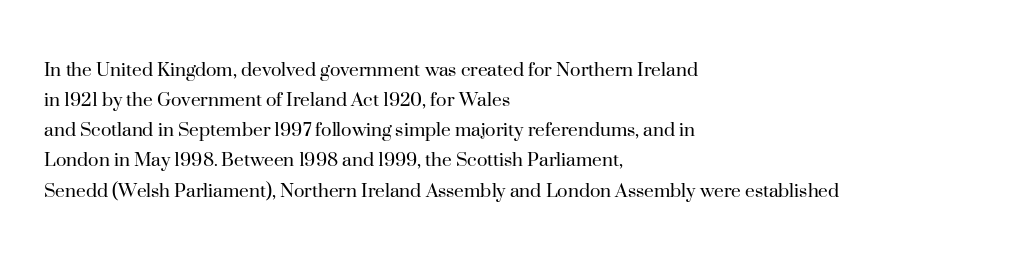
The letterforms sit shoulder to shoulder at normal distance. The space directly below the letters is spotless. Counters stay open thanks to moderate or lighter strokes. The vertical gap from one line to the next is medium. Ascenders rise straight up at ninety degrees. The ragged edge is on the right, which tells us the setting is flush left.
